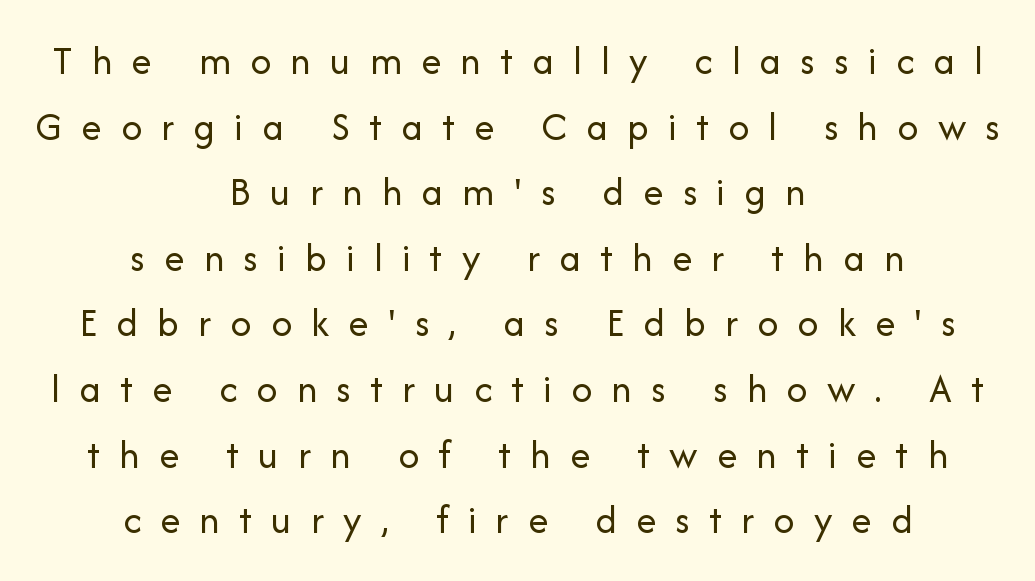
{"serif": "no", "italic": "no", "bold": "no", "weight": "regular", "width": "normal", "stroke_contrast": "low", "x_height": "medium", "monospaced": "no", "underline": "no", "align": "center", "line_spacing": "normal", "line_spacing_ratio": 1.6, "letter_spacing": "wide", "letter_spacing_em": 0.47, "glyph_px": 41}
